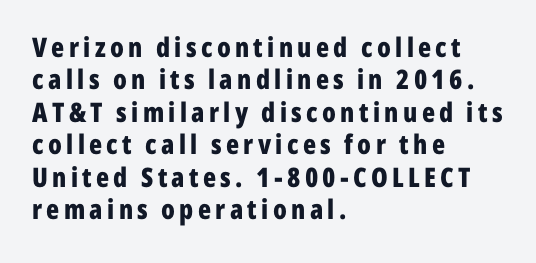
Every character sits straight up, as roman type does. Bare-footed words on every line. The ragged edge is on the right, which tells us the setting is flush left. Stroke thickness is high; the sample reads as a true bold.
